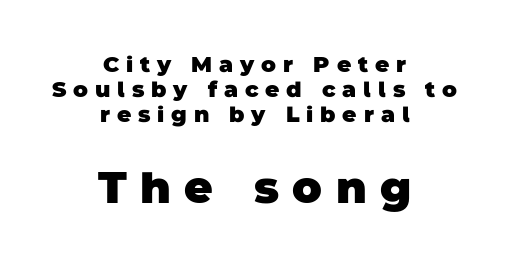
Q: Is the text bold? A: Yes.
Q: Is the typeface a serif or a sans-serif typeface? A: Sans-serif.
Q: Is the text underlined? A: No.
Q: How is the paragraph aligned? A: Centered.
Q: Is the spacing between letters normal or unusually wide? A: Unusually wide.
Q: Is the spacing between lines tight, normal or loose? A: Tight.
Q: Which block of text is set in a larger size, the first (top) or the second (bottom)? A: The second (bottom) one.
Q: Width (condensed, normal, or wide)? A: Normal.
Q: Stroke contrast? A: Low.
Q: x-height? A: Large.
Q: Monospaced? A: No.
